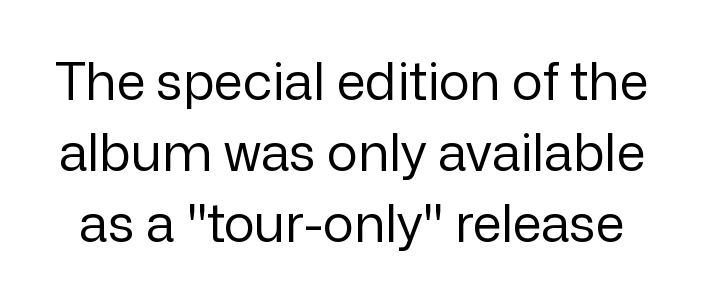
Q: Is the text bold? A: No.
Q: Is the text italic (slanted)? A: No, it is upright.
Q: Is the typeface a serif or a sans-serif typeface? A: Sans-serif.
Q: Is the text underlined? A: No.
Q: Is the spacing between letters normal or unusually wide? A: Normal.
Q: Is the spacing between lines tight, normal or loose? A: Normal.
Q: Width (condensed, normal, or wide)? A: Normal.
Q: Stroke contrast? A: Low.
Q: x-height? A: Medium.
Q: Monospaced? A: No.
